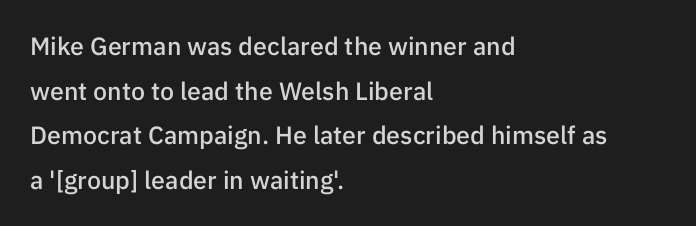
{"italic": "no", "bold": "semi", "underline": "no", "align": "left", "line_spacing_ratio": 1.79, "letter_spacing": "normal", "letter_spacing_em": 0.0, "glyph_px": 25}
